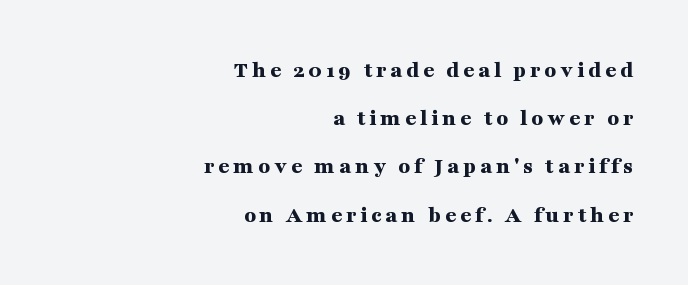
{"italic": "no", "bold": "yes", "underline": "no", "align": "right", "line_spacing": "loose", "line_spacing_ratio": 2.01, "glyph_px": 24}
